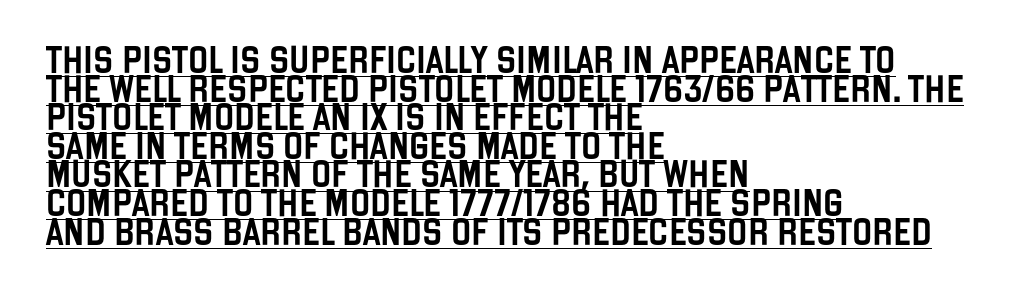
{"italic": "no", "underline": "yes", "align": "left", "line_spacing": "tight", "line_spacing_ratio": 1.06, "letter_spacing": "normal", "letter_spacing_em": 0.0, "glyph_px": 27}
